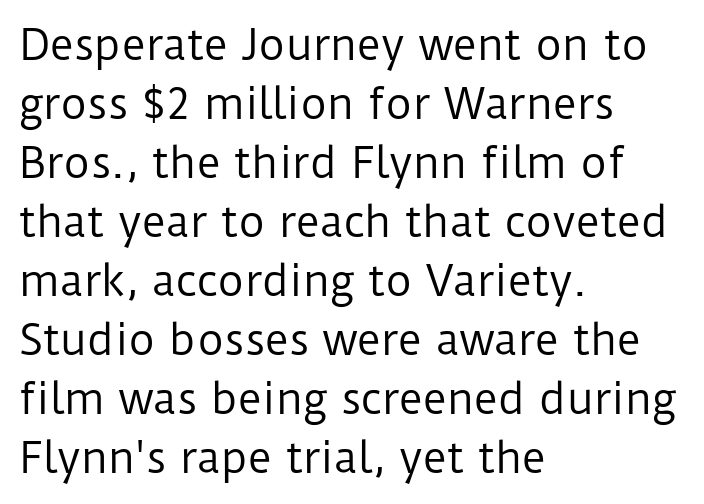
Nothing sits at the stroke ends, so this counts as sans-serif. Letters have the restrained weight of plain body copy at most. Short and long lines alike share a common starting point at left. Style check: upright. This sample keeps an unexceptional amount of space between lines.
